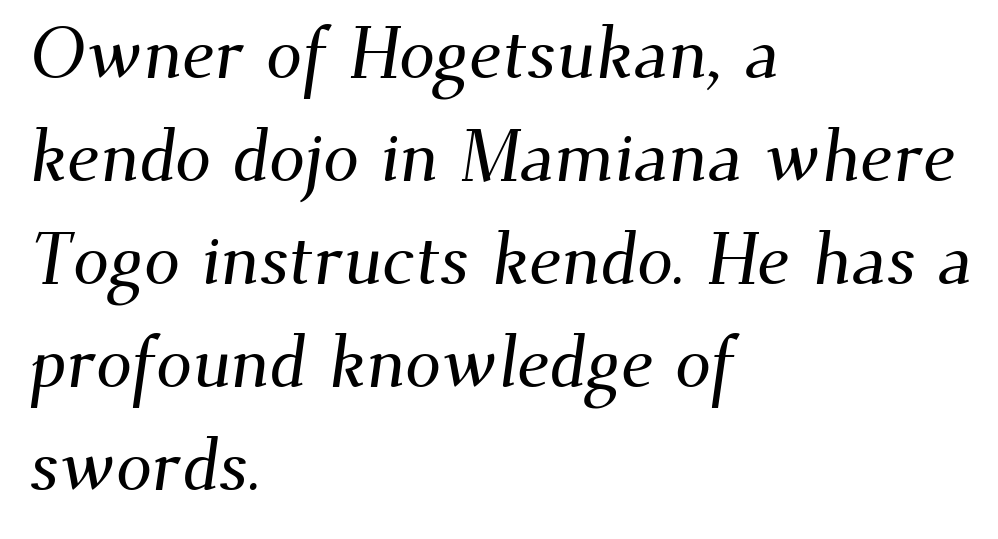
{"serif": "yes", "width": "normal", "stroke_contrast": "medium", "x_height": "small", "monospaced": "no", "underline": "no", "align": "left", "line_spacing": "normal", "line_spacing_ratio": 1.43, "letter_spacing": "normal", "letter_spacing_em": 0.0, "glyph_px": 72}
